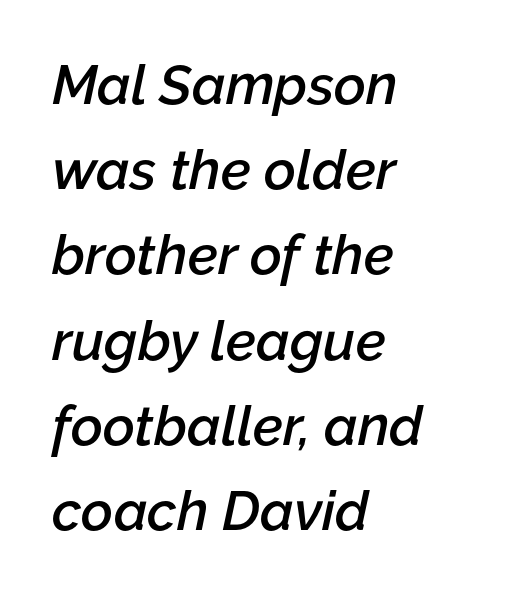
Q: Is the text bold? A: Semi-bold.
Q: Is the text italic (slanted)? A: Yes, it leans right by about 12 degrees.
Q: Is the text underlined? A: No.
Q: How is the paragraph aligned? A: Left-aligned.
Q: Is the spacing between letters normal or unusually wide? A: Normal.
Q: Is the spacing between lines tight, normal or loose? A: Normal.
Q: Width (condensed, normal, or wide)? A: Normal.
Q: Stroke contrast? A: Low.
Q: x-height? A: Medium.
Q: Monospaced? A: No.
